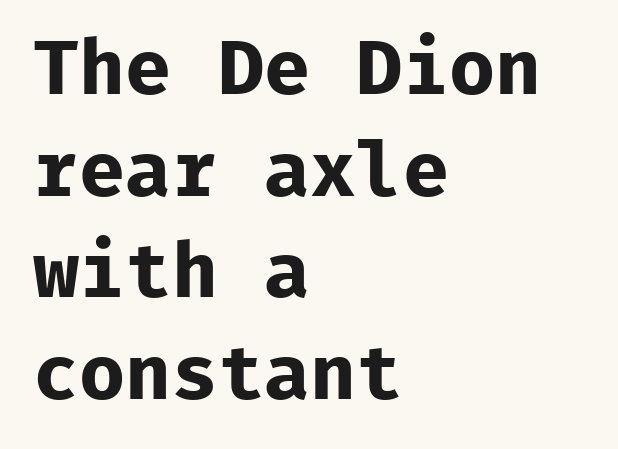
{"serif": "no", "italic": "no", "bold": "yes", "weight": "bold", "width": "normal", "stroke_contrast": "low", "x_height": "medium", "monospaced": "yes", "underline": "no", "align": "left", "line_spacing": "normal", "line_spacing_ratio": 1.32, "letter_spacing": "normal", "letter_spacing_em": 0.0, "glyph_px": 77}
